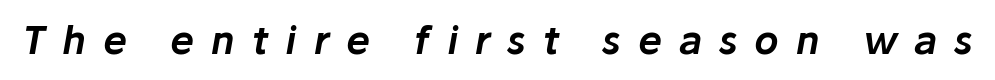
The tracking reads as deliberately expanded to a designer's eye. Bare-footed words on every line. Notice how the stems are inclined rather than vertical — that's the hallmark of italics. You could not count columns in this text — the font is proportionally spaced.
